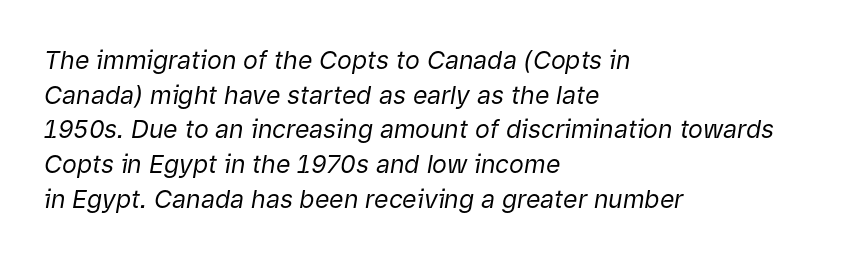
{"italic": "yes", "lean": "right", "slant_degrees": 9, "bold": "no", "underline": "no", "align": "left", "line_spacing": "normal", "line_spacing_ratio": 1.39, "letter_spacing": "normal", "letter_spacing_em": 0.0, "glyph_px": 25}
